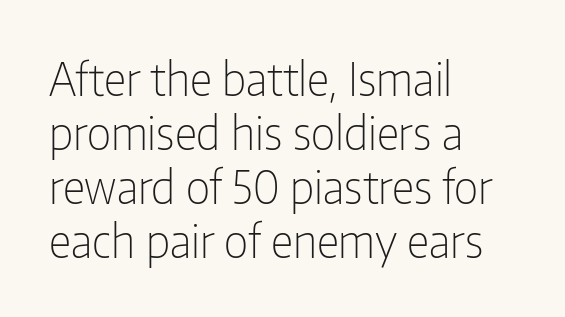
Q: Is the text bold? A: No.
Q: Is the text italic (slanted)? A: No, it is upright.
Q: Is the typeface a serif or a sans-serif typeface? A: Sans-serif.
Q: Is the text underlined? A: No.
Q: How is the paragraph aligned? A: Left-aligned.
Q: Is the spacing between letters normal or unusually wide? A: Normal.
Q: Width (condensed, normal, or wide)? A: Condensed.
Q: Stroke contrast? A: Low.
Q: x-height? A: Medium.
Q: Monospaced? A: No.
